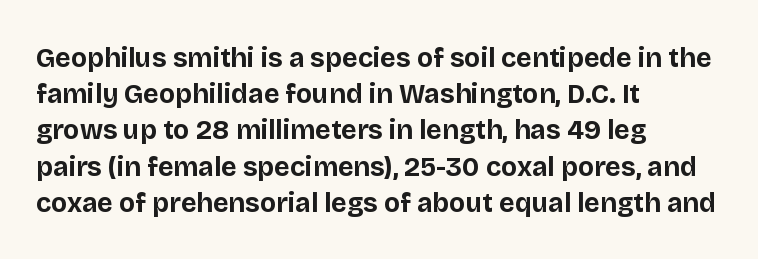
Q: Is the text bold? A: Yes.
Q: Is the text italic (slanted)? A: No, it is upright.
Q: Is the text underlined? A: No.
Q: How is the paragraph aligned? A: Left-aligned.
Q: Is the spacing between letters normal or unusually wide? A: Normal.
Q: Is the spacing between lines tight, normal or loose? A: Normal.
